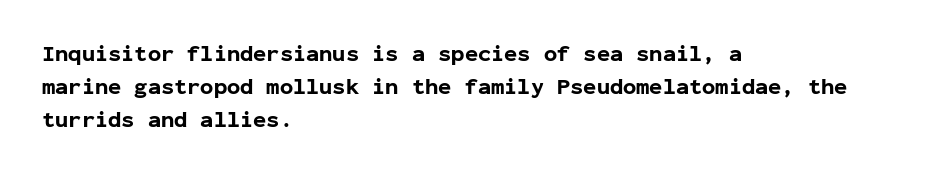
Q: Is the text bold? A: Yes.
Q: Is the text italic (slanted)? A: No, it is upright.
Q: Is the text underlined? A: No.
Q: How is the paragraph aligned? A: Left-aligned.
Q: Is the spacing between letters normal or unusually wide? A: Normal.
Q: Is the spacing between lines tight, normal or loose? A: Normal.
